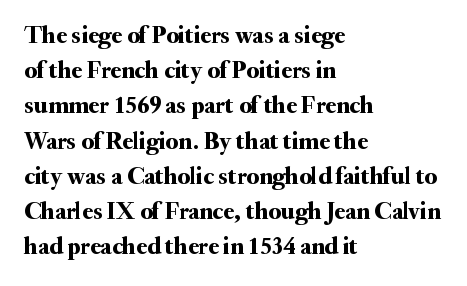
{"italic": "no", "underline": "no", "align": "left", "line_spacing": "normal", "line_spacing_ratio": 1.41, "letter_spacing": "normal", "letter_spacing_em": 0.0, "glyph_px": 25}
